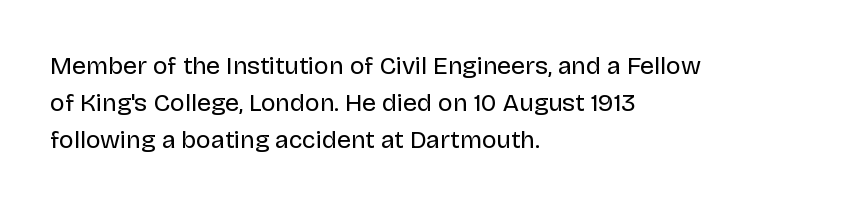
Each new line begins a customary step beneath the previous one. In CSS terms this would be text-align: left. Every character sits straight up, as roman type does. Inter-character spacing is left at the font's built-in metrics.
